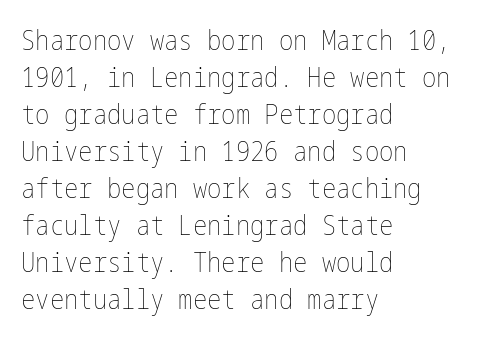
Q: Is the text bold? A: No.
Q: Is the text italic (slanted)? A: No, it is upright.
Q: Is the text underlined? A: No.
Q: How is the paragraph aligned? A: Left-aligned.
Q: Is the spacing between letters normal or unusually wide? A: Normal.
Q: Is the spacing between lines tight, normal or loose? A: Normal.
